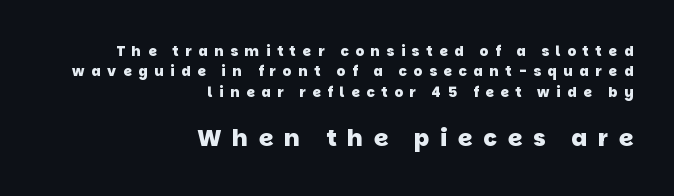
Horizontal bands of white between lines are of average thickness. Right-aligned paragraph, ragged on the left. Spacing between characters has been opened up far beyond the box default. The font is running at its bold setting. The baseline area is clear. This layout puts the modest block above and the oversized block below.
